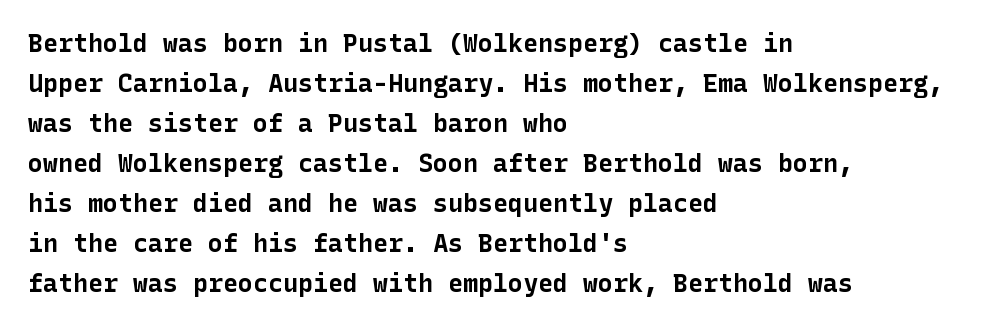
Tracking value appears to be zero — textbook default spacing. The text block is weighted toward the left margin, trailing off unevenly rightward. Posture: straight, roman, zero tilt. Regarding leading, the lines here are spaced in the standard way. Honestly, there is no underline to notice here at all. Thick stems and heavy bowls — unmistakably bold.
